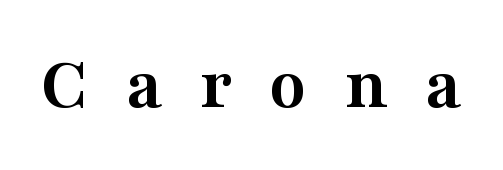
Characters remain perfectly vertical along every line. Is this a fixed-width face? No — the glyphs have proportional, varying widths. These lines have a slow, spaced-out rhythm from letter to letter. The font is running at its bold setting.
